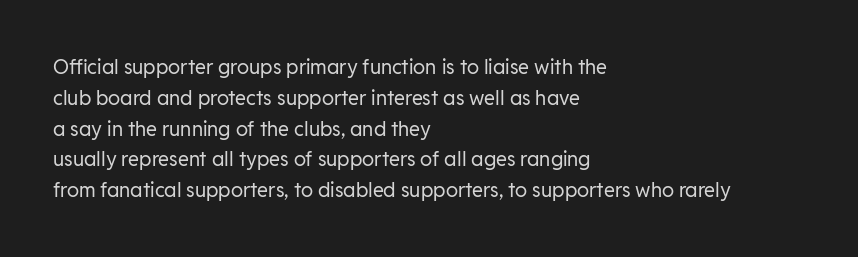
Q: Is the text bold? A: No.
Q: Is the text italic (slanted)? A: No, it is upright.
Q: Is the text underlined? A: No.
Q: How is the paragraph aligned? A: Left-aligned.
Q: Is the spacing between letters normal or unusually wide? A: Normal.
Q: Is the spacing between lines tight, normal or loose? A: Normal.
